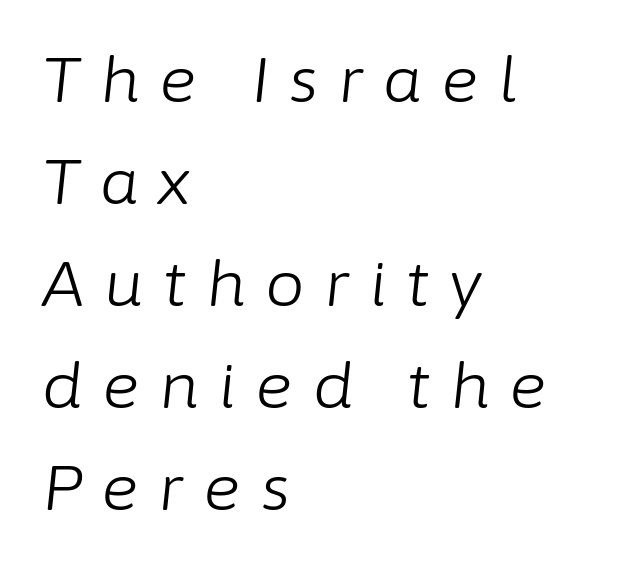
{"italic": "yes", "lean": "right", "slant_degrees": 6, "bold": "no", "weight": "light", "width": "normal", "stroke_contrast": "low", "x_height": "medium", "monospaced": "no", "underline": "no", "align": "left", "line_spacing": "normal", "line_spacing_ratio": 1.62, "letter_spacing": "wide", "letter_spacing_em": 0.31, "glyph_px": 63}
